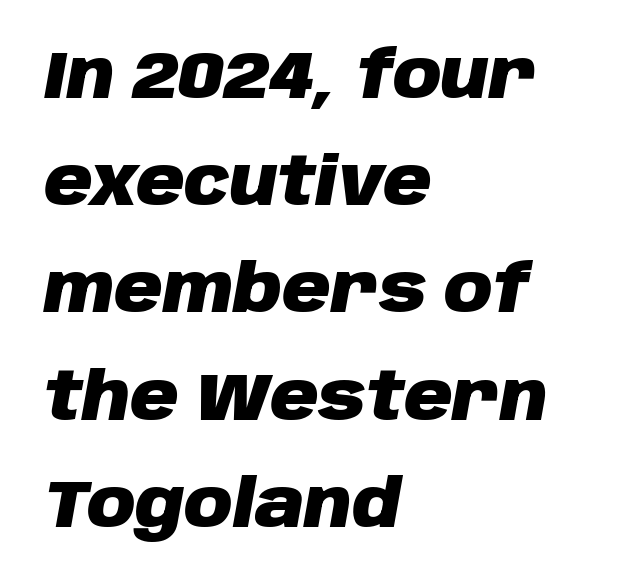
Q: Is the text bold? A: Yes.
Q: Is the text italic (slanted)? A: Yes, it leans right by about 10 degrees.
Q: Is the text underlined? A: No.
Q: How is the paragraph aligned? A: Left-aligned.
Q: Is the spacing between letters normal or unusually wide? A: Normal.
Q: Is the spacing between lines tight, normal or loose? A: Normal.
Q: Width (condensed, normal, or wide)? A: Normal.
Q: Stroke contrast? A: Low.
Q: x-height? A: Large.
Q: Monospaced? A: No.
